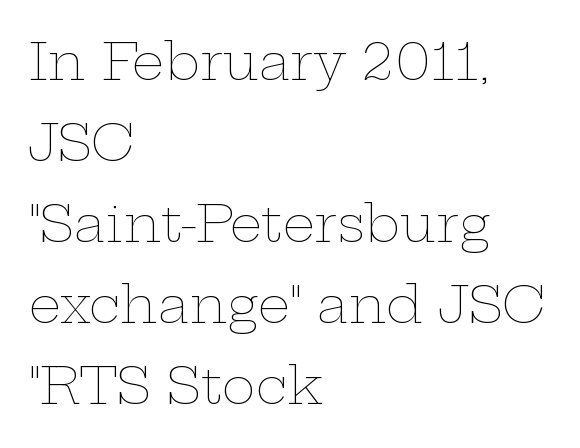
The face looks like a standard text weight, possibly lighter. Leading matches the norm, producing a regular column. The letters stand straight up with perfectly vertical stems. The letters advance in unequal steps, a hallmark of proportional type. The gap between lines stays unmarked. You could call the tracking neutral — neither tight nor loose.
